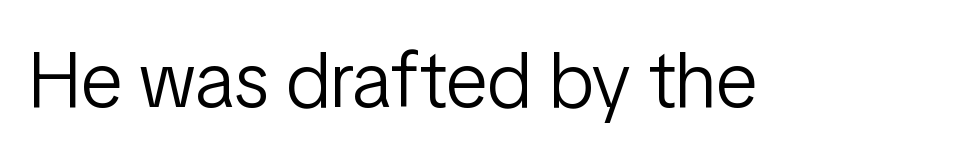
The image shows 79 px light, condensed sans-serif type, upright; set normal letter spacing, not underlined; low stroke contrast and a medium x-height.
